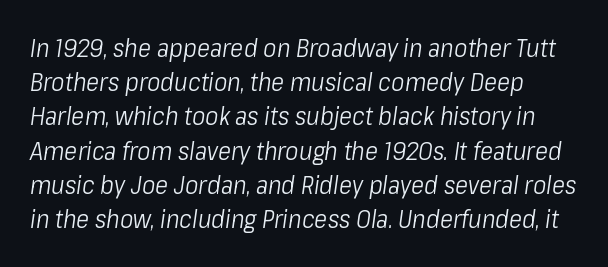
Q: Is the text bold? A: No.
Q: Is the text italic (slanted)? A: Yes, it leans right by about 8 degrees.
Q: Is the text underlined? A: No.
Q: Is the spacing between letters normal or unusually wide? A: Normal.
Q: Is the spacing between lines tight, normal or loose? A: Normal.
